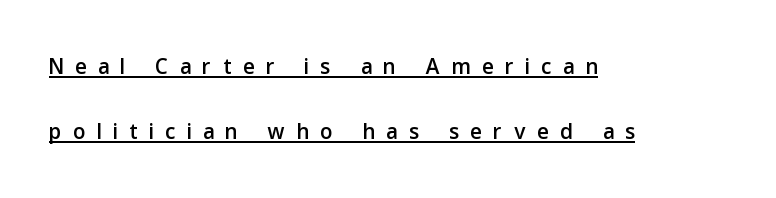
{"serif": "no", "italic": "no", "width": "normal", "stroke_contrast": "low", "x_height": "medium", "monospaced": "no", "underline": "yes", "align": "left", "line_spacing": "loose", "line_spacing_ratio": 2.09, "letter_spacing": "wide", "letter_spacing_em": 0.38, "glyph_px": 31}
